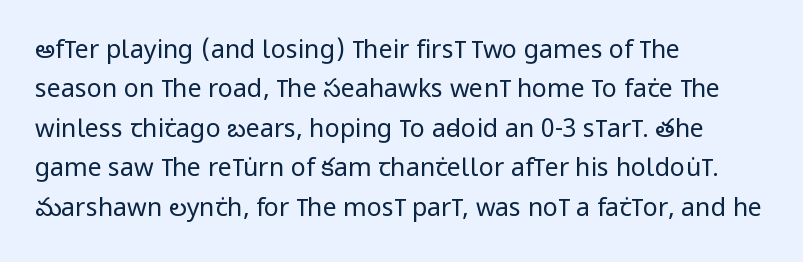
This block has exactly the height ordinary leading produces. Heft: none added — not bold. The face used here is rendered with its standard letterfit. Horizontally, the lines are justified to the leading edge only.
